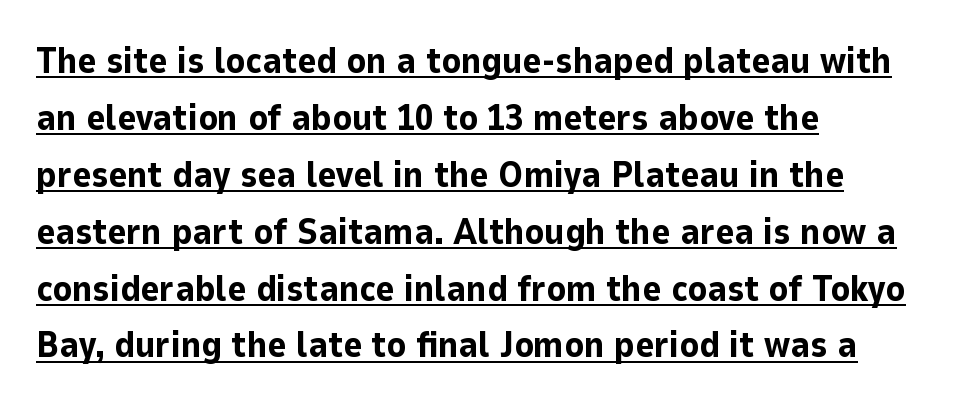
Q: Is the text bold? A: Yes.
Q: Is the text italic (slanted)? A: No, it is upright.
Q: Is the typeface a serif or a sans-serif typeface? A: Sans-serif.
Q: Is the text underlined? A: Yes.
Q: How is the paragraph aligned? A: Left-aligned.
Q: Is the spacing between letters normal or unusually wide? A: Normal.
Q: Is the spacing between lines tight, normal or loose? A: Normal.
Q: Width (condensed, normal, or wide)? A: Normal.
Q: Stroke contrast? A: Low.
Q: x-height? A: Medium.
Q: Monospaced? A: No.
